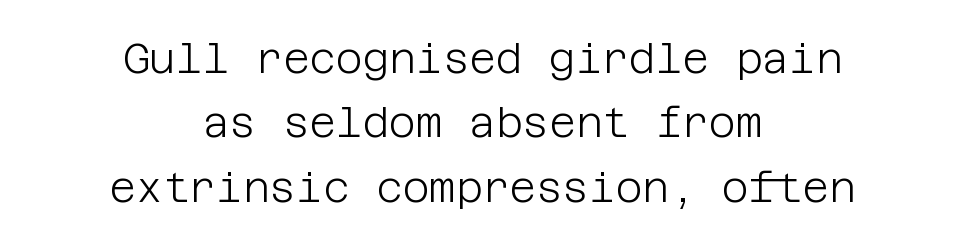
Neither beginnings nor endings align; midpoints do. No feet cap the strokes, marking this as sans-serif type. Decoration check: the copy has no underline. The vertical gap from one line to the next is medium. The passage shown has conventional tracking throughout. In terms of posture, this sample is upright.
